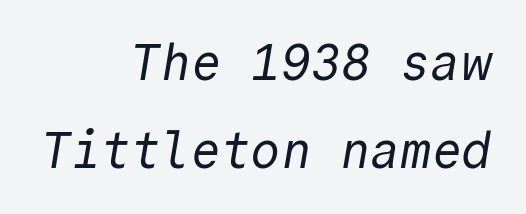
Nobody touched the tracking dial on this one. Unlike a traditional serif, this face leaves its strokes unadorned. Horizontal alignment here is rightward, an uncommon choice for prose. The passage shown is not bold in any degree. The letters march in equal steps, a hallmark of fixed-pitch type.
